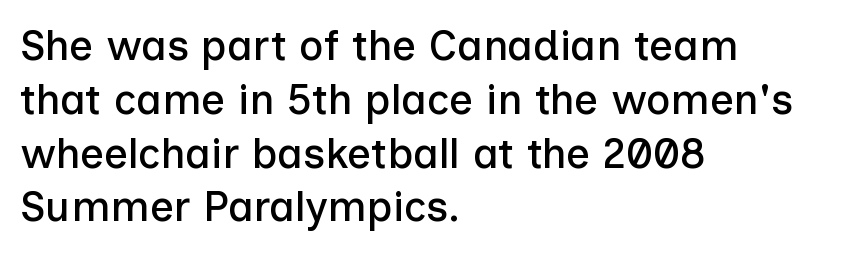
The image shows 42 px sans-serif type, upright; set left-aligned, normal line spacing (1.28x), normal letter spacing, not underlined; low stroke contrast and a medium x-height.
